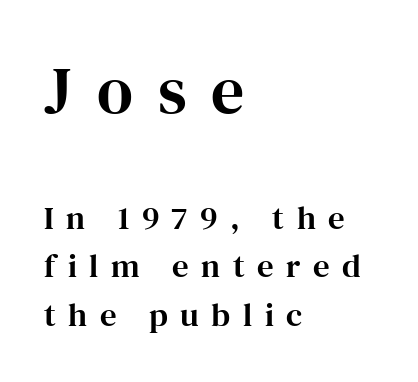
The image shows 66 px serif type, upright; set left-aligned, normal line spacing (1.47x), unusually wide letter spacing (+0.38 em), not underlined; the first (top) block is 2.0x larger; high stroke contrast and a medium x-height.
